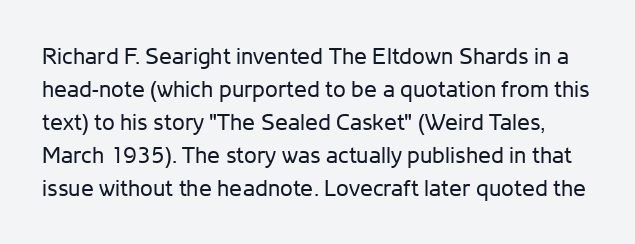
The image shows 23 px text type, upright; set normal line spacing (1.44x), normal letter spacing, not underlined.
